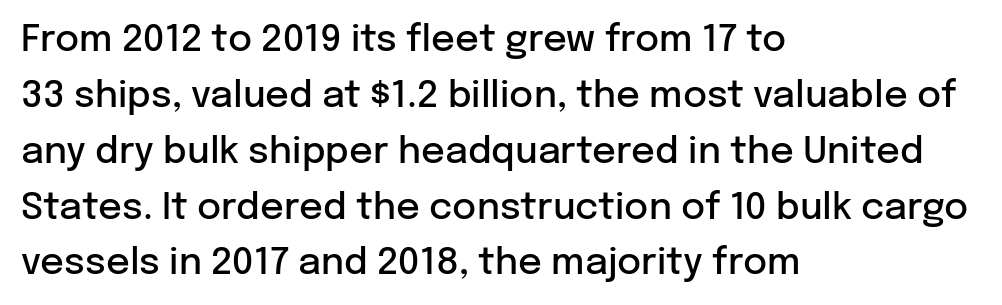
{"serif": "no", "italic": "no", "bold": "semi", "weight": "semibold", "width": "normal", "stroke_contrast": "low", "x_height": "medium", "monospaced": "no", "underline": "no", "align": "left", "line_spacing": "normal", "line_spacing_ratio": 1.51, "letter_spacing": "normal", "letter_spacing_em": 0.0, "glyph_px": 37}
